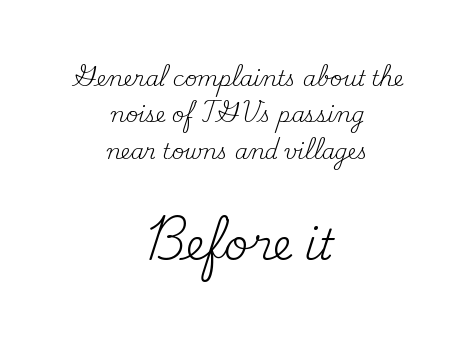
The image shows 42 px regular-weight serif type; set centered, line spacing 1.73x, normal letter spacing, not underlined; the second (bottom) block is 2.0x larger; medium stroke contrast and a small x-height.
